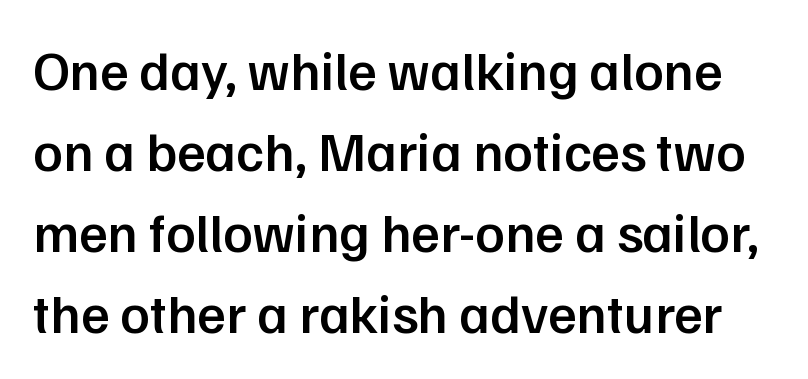
The image shows 55 px semibold sans-serif type, upright; set normal line spacing (1.47x), normal letter spacing, not underlined; low stroke contrast and a medium x-height.
